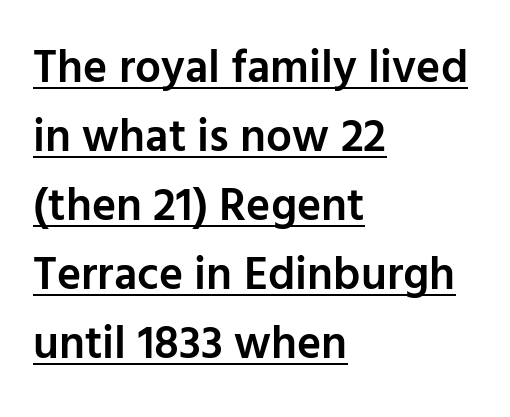
{"serif": "no", "italic": "no", "bold": "semi", "weight": "semibold", "width": "normal", "stroke_contrast": "low", "x_height": "medium", "monospaced": "no", "underline": "yes", "align": "left", "line_spacing": "normal", "line_spacing_ratio": 1.5, "letter_spacing": "normal", "letter_spacing_em": 0.0, "glyph_px": 46}
